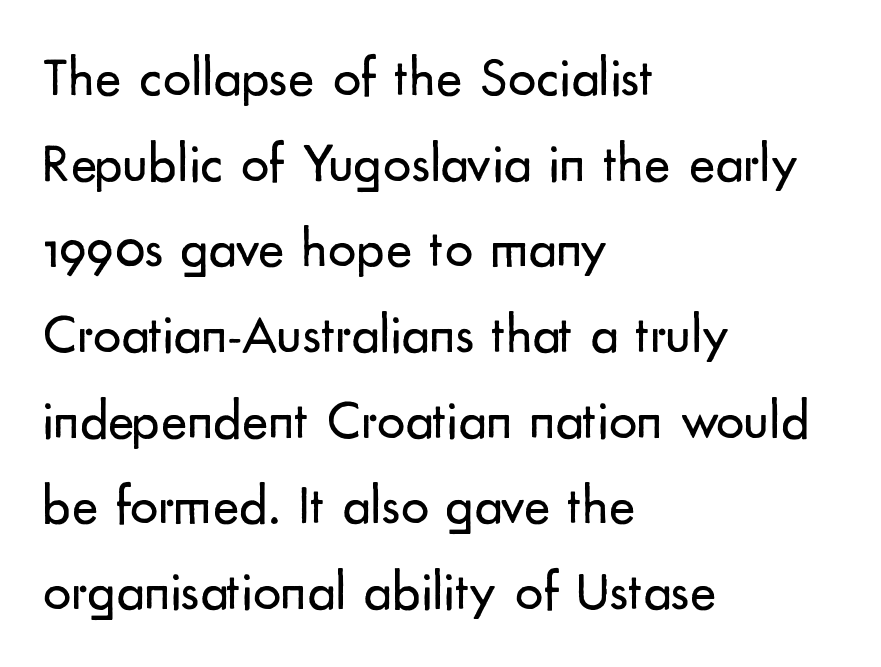
The lettering stays uniformly vertical, giving the passage a roman look. The passage shown is typed in a proportional face where columns would drift. Tracking value appears to be zero — textbook default spacing. Unmarked baselines from the first word to the last.
